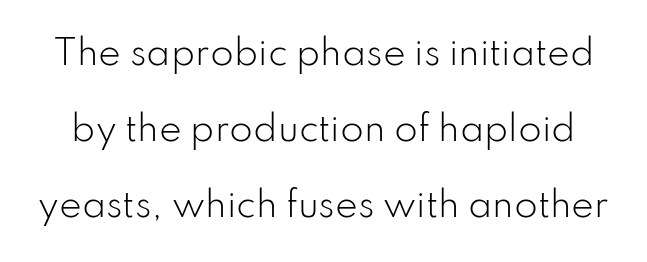
This is not heavy type; no bold has been used. This sample has the flowing, uneven cadence of proportional lettering. The passage shown has conventional tracking throughout. This block would shrink considerably if given ordinary leading; it's expanded now.
